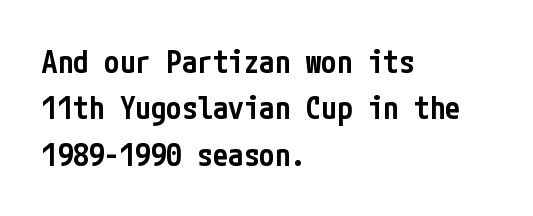
{"serif": "no", "italic": "no", "bold": "semi", "weight": "semibold", "width": "condensed", "stroke_contrast": "low", "x_height": "medium", "underline": "no", "align": "left", "line_spacing": "normal", "line_spacing_ratio": 1.5, "letter_spacing": "normal", "letter_spacing_em": 0.0, "glyph_px": 31}
